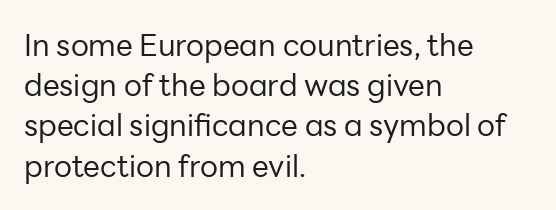
The image shows 30 px regular-weight sans-serif type, upright; set left-aligned, normal line spacing (1.34x), normal letter spacing, not underlined; low stroke contrast and a medium x-height.
